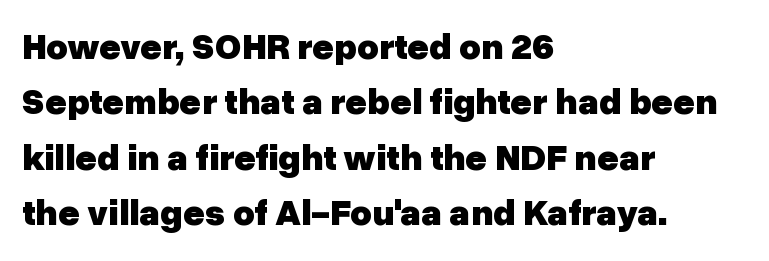
Line beginnings align vertically; line endings do not. Line spacing here is normal. Typesetter's note: full bold, strokes at maximum text heaviness. Letter spacing: default.
